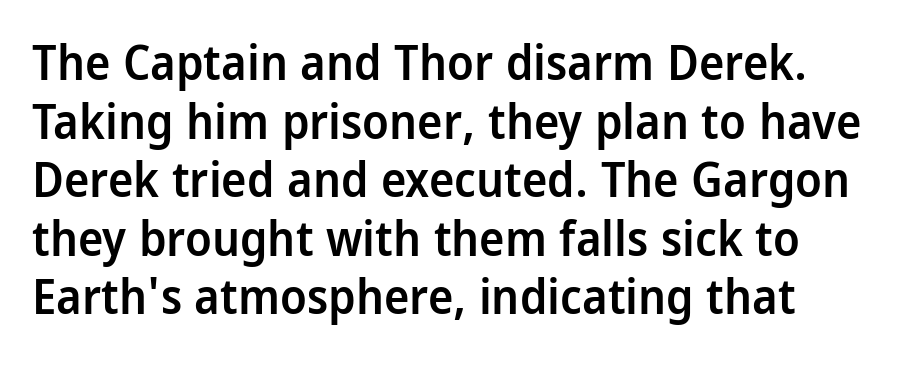
The image shows 48 px semibold, condensed sans-serif type, upright; set line spacing 1.22x, normal letter spacing, not underlined; low stroke contrast and a large x-height.
